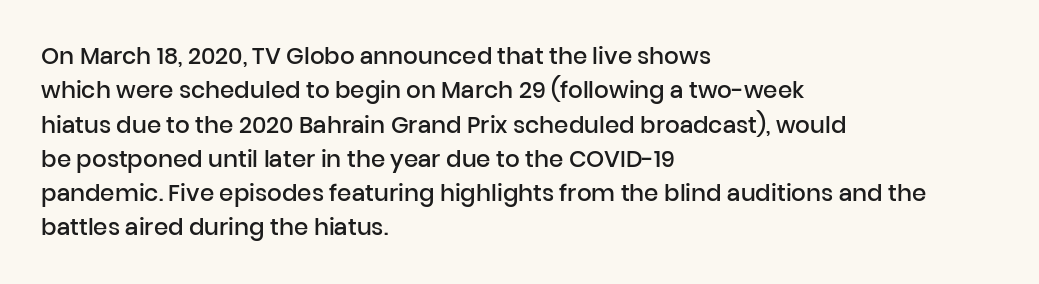
The image shows 23 px text type, upright; set left-aligned, normal line spacing (1.49x), normal letter spacing, not underlined.
